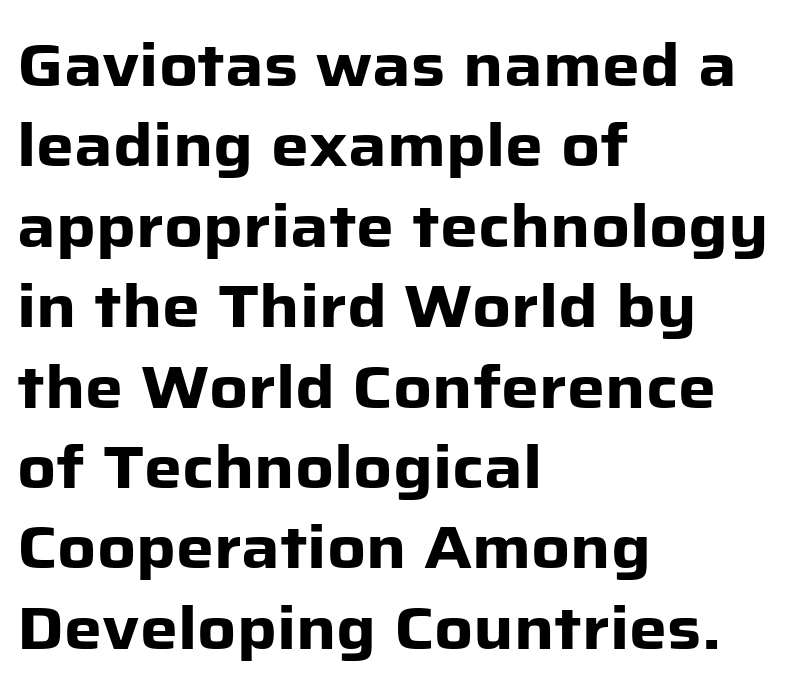
Default kerning and tracking; the words read as compact shapes. The face used here is proportionally spaced, like ordinary book or web type. The characters display no serif detailing; their extremities are plain. The lines are quadded left.
